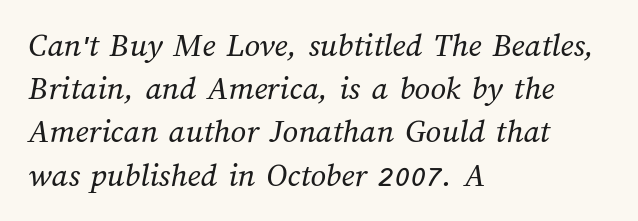
The image shows 34 px regular-weight type; set left-aligned, normal line spacing (1.27x), normal letter spacing, not underlined; medium stroke contrast and a medium x-height.
